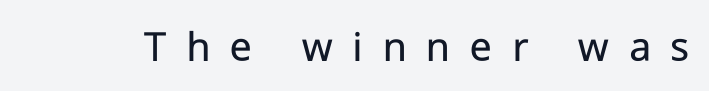
The face used here is rendered with a markedly widened letterfit. Think of a printed novel: that variable character pitch is what you see here. This rendering employs a face without finishing strokes, i.e., a sans-serif. These glyphs show unthickened strokes, regular width or finer. Designer's note — italics off, roman on.
